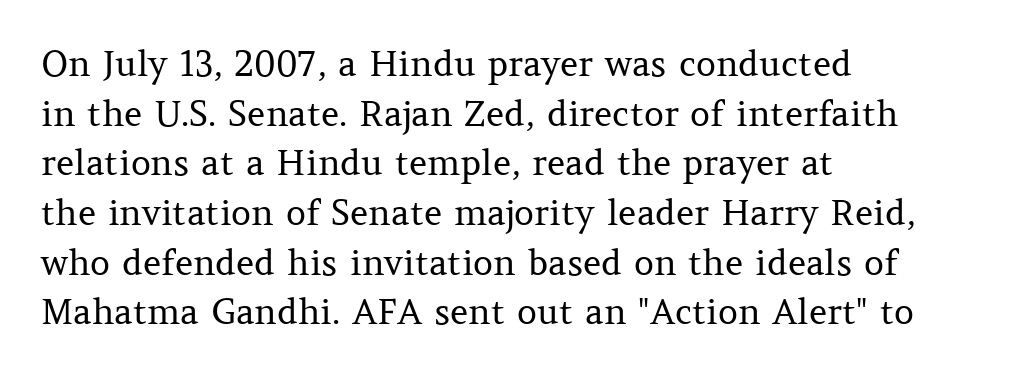
The image shows 35 px regular-weight serif type, upright; set left-aligned, normal line spacing (1.42x), normal letter spacing, not underlined; medium stroke contrast and a medium x-height.
